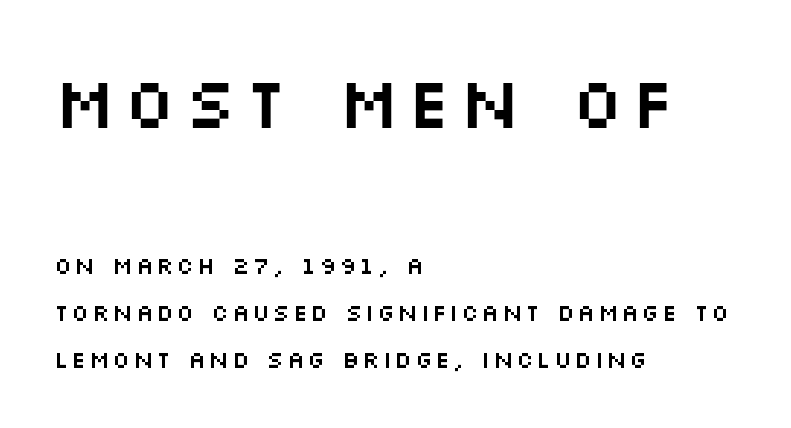
{"serif": "no", "italic": "no", "width": "wide", "stroke_contrast": "medium", "x_height": "large", "monospaced": "no", "underline": "no", "align": "left", "line_spacing": "loose", "line_spacing_ratio": 1.95, "larger_block": "first", "size_ratio": 2.96, "glyph_px": 71}
